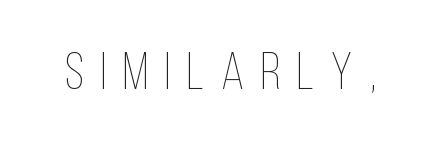
{"italic": "no", "bold": "no", "weight": "thin", "width": "condensed", "stroke_contrast": "low", "x_height": "large", "monospaced": "no", "underline": "no", "letter_spacing": "wide", "letter_spacing_em": 0.32, "glyph_px": 52}
